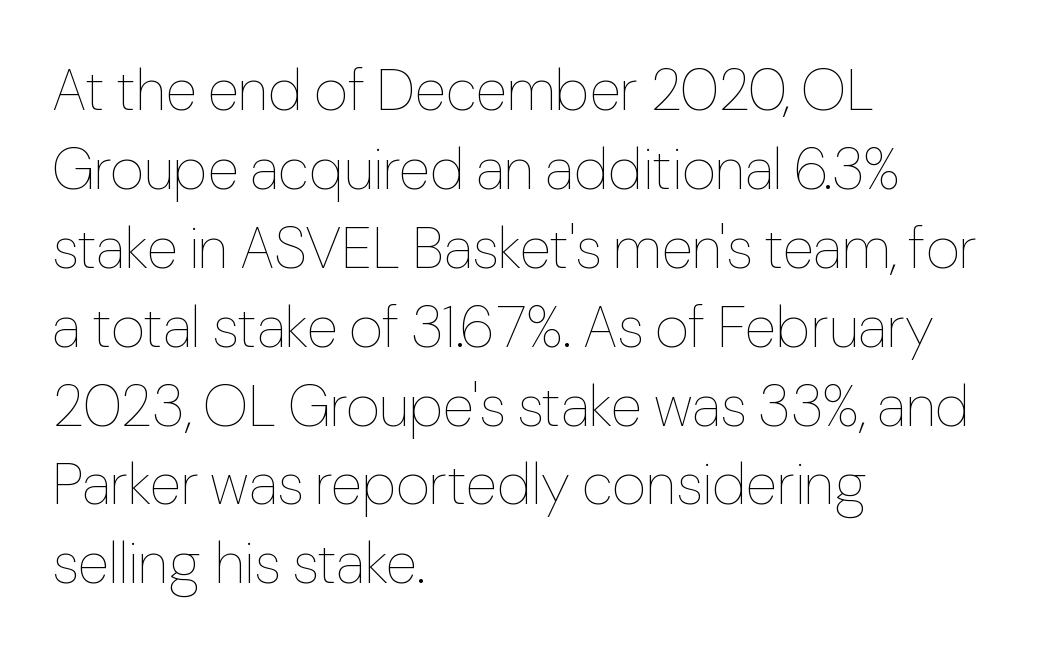
The image shows 58 px thin type, upright; set left-aligned, normal line spacing (1.36x), normal letter spacing, not underlined; low stroke contrast and a medium x-height.
